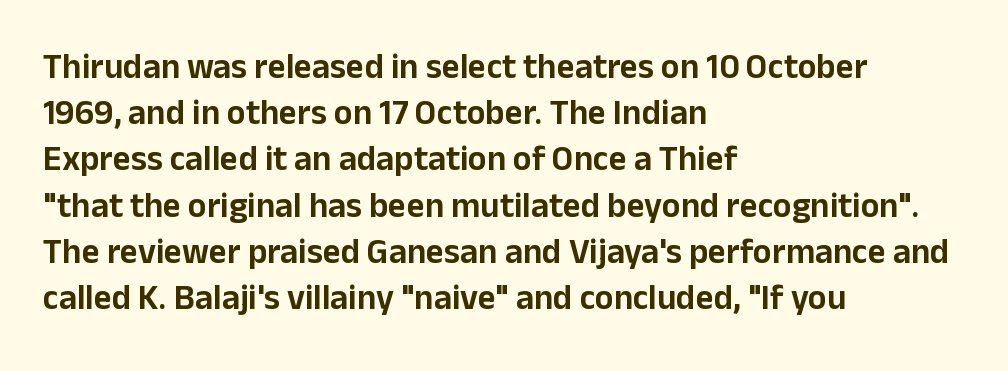
The image shows 35 px sans-serif type, upright; set left-aligned, normal line spacing (1.32x), normal letter spacing, not underlined; low stroke contrast and a medium x-height.
